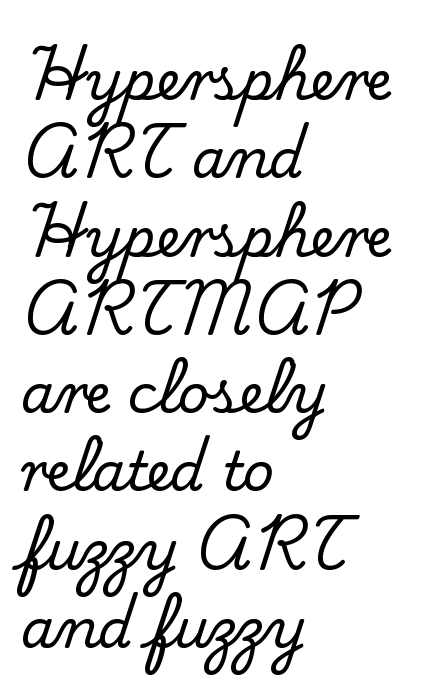
{"serif": "yes", "width": "normal", "stroke_contrast": "medium", "x_height": "small", "monospaced": "no", "underline": "no", "align": "left", "line_spacing": "normal", "line_spacing_ratio": 1.45, "letter_spacing": "normal", "letter_spacing_em": 0.0, "glyph_px": 54}
